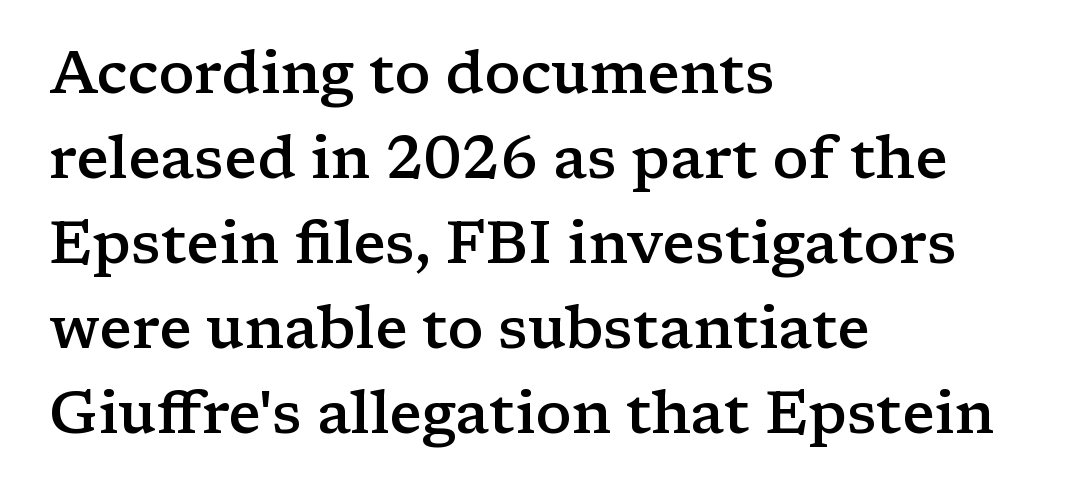
The typesetter chose a ragged-right arrangement here. Here the designer chose a conventional face with non-uniform glyph widths. Unmarked baselines from the first word to the last. A normal amount of white space separates one row of letters from the next. These lines carry some extra weight — a demibold, not a full bold. How are the letters spaced? Ordinarily, with no added tracking.
